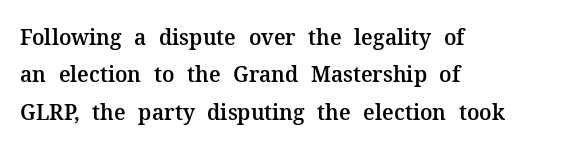
Line beginnings align vertically; line endings do not. Posture: upright roman. The string is rendered with underlining switched off. Look at the tracking — it's just the regular setting, nothing added.
